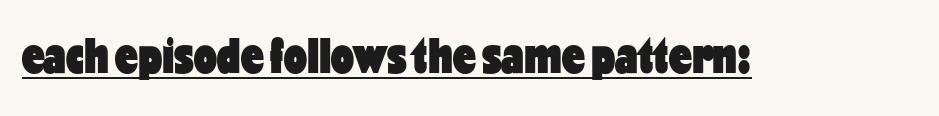
Words appear dense and cohesive because spacing is normal. Notice how thick the strokes are: this is what a full bold looks like. Unlike italic type, these characters show no tilt at all. A typesetter would call this proportional, since set widths differ per character. The face used here is a sans, in the tradition of grotesques and geometrics. A continuous stroke trails under the words, as in a hyperlink.
